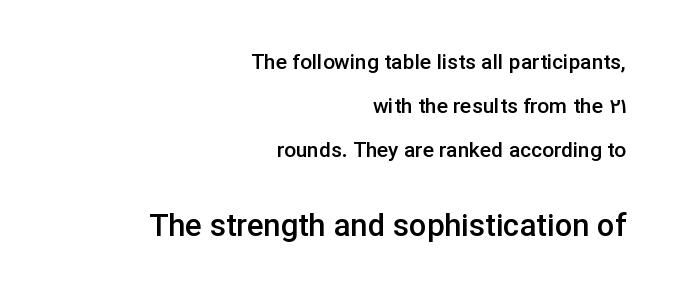
{"serif": "no", "italic": "no", "bold": "semi", "weight": "semibold", "width": "normal", "stroke_contrast": "low", "x_height": "medium", "monospaced": "no", "underline": "no", "align": "right", "line_spacing": "loose", "line_spacing_ratio": 2.1, "letter_spacing": "normal", "letter_spacing_em": 0.0, "larger_block": "second", "size_ratio": 1.48, "glyph_px": 31}
